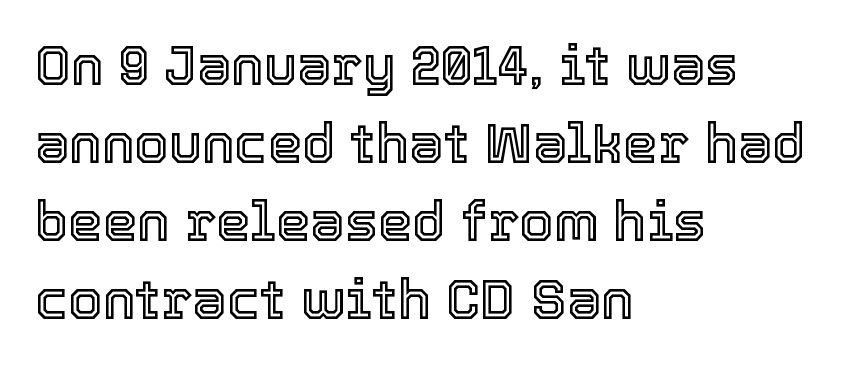
The specimen reads as upright at a glance. Each line starts at the same left margin while the right side varies. Nobody touched the tracking dial on this one. A normal amount of white space separates one row of letters from the next. Check under the words: just untouched page. A typesetter would call this proportional, since set widths differ per character.
